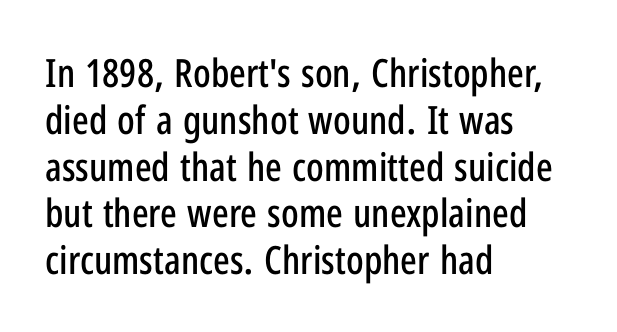
Q: Is the text italic (slanted)? A: No, it is upright.
Q: Is the typeface a serif or a sans-serif typeface? A: Sans-serif.
Q: Is the text underlined? A: No.
Q: How is the paragraph aligned? A: Left-aligned.
Q: Is the spacing between letters normal or unusually wide? A: Normal.
Q: Width (condensed, normal, or wide)? A: Condensed.
Q: Stroke contrast? A: Low.
Q: x-height? A: Medium.
Q: Monospaced? A: No.
